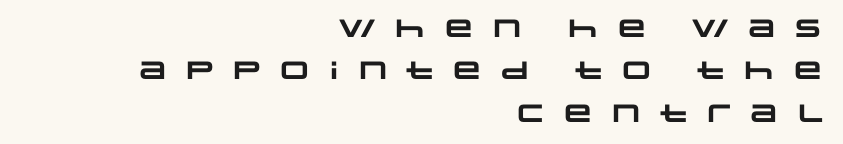
Typographic density is high because the face is bold. One-word summary of the alignment: right. Line spacing here is normal. In terms of letterspacing, this is a distinctly airy, spread setting. Glance below the letters and you will spot only blank space.
